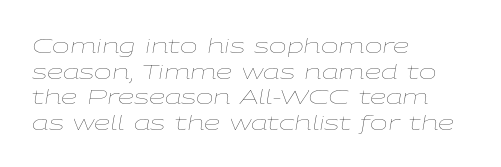
The image shows 21 px text type, italic (leaning right); set left-aligned, line spacing 1.22x, normal letter spacing, not underlined.
